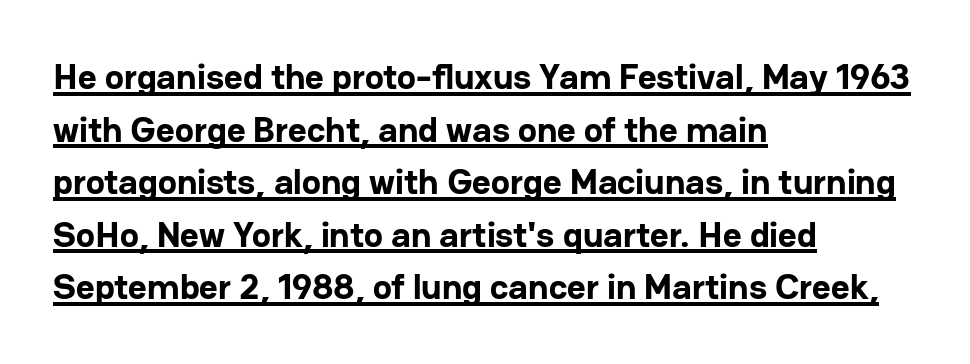
The image shows 36 px bold sans-serif type, upright; set left-aligned, normal line spacing (1.46x), normal letter spacing, underlined; low stroke contrast and a medium x-height.
